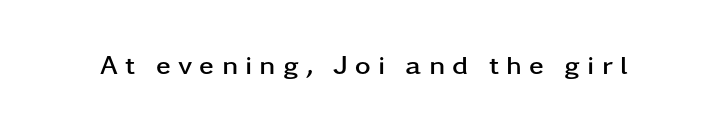
Q: Is the text bold? A: Yes.
Q: Is the text italic (slanted)? A: No, it is upright.
Q: Is the text underlined? A: No.
Q: Is the spacing between letters normal or unusually wide? A: Unusually wide.
